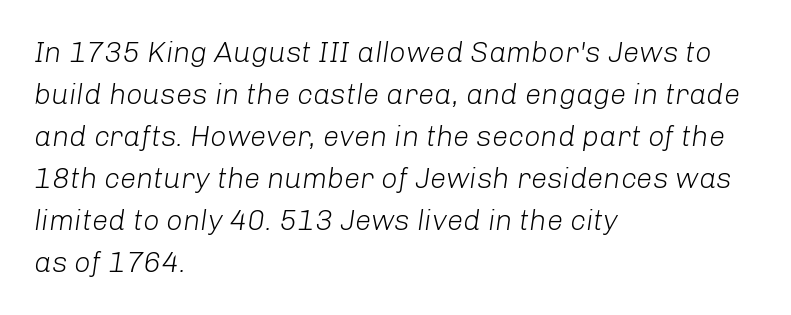
The image shows 29 px light type, italic (leaning right); set left-aligned, normal line spacing (1.45x), normal letter spacing, not underlined; low stroke contrast and a medium x-height.
